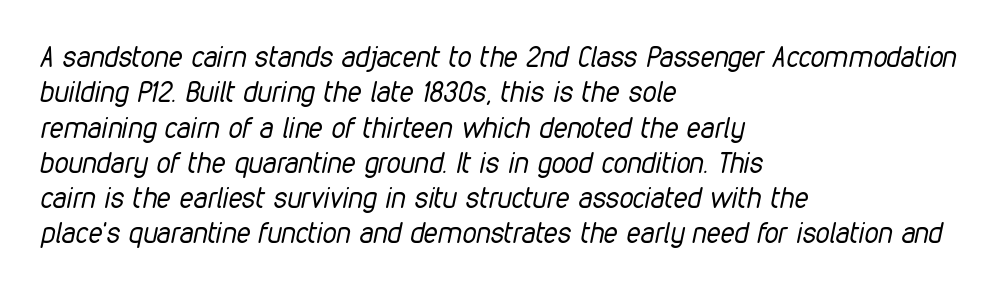
The space beneath each line is pristine and unruled. Reading down the column, the eye jumps a familiar distance to each next line. The typesetting does not lean heavy: it is not bold. You can tell it's italic because the verticals aren't actually vertical. This sample is left-justified, so line endings fall wherever the words run out. The letters advance in unequal steps, a hallmark of proportional type.
